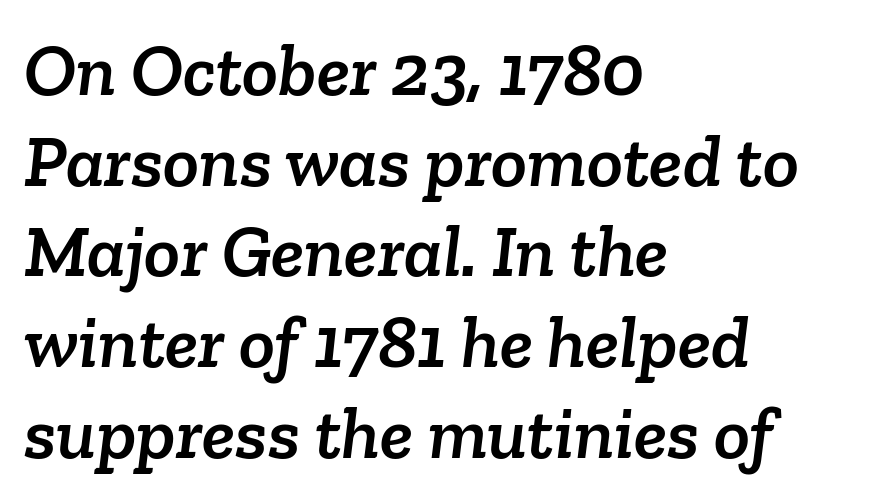
Q: Is the typeface a serif or a sans-serif typeface? A: Serif.
Q: Is the text underlined? A: No.
Q: How is the paragraph aligned? A: Left-aligned.
Q: Is the spacing between letters normal or unusually wide? A: Normal.
Q: Width (condensed, normal, or wide)? A: Normal.
Q: Stroke contrast? A: Low.
Q: x-height? A: Medium.
Q: Monospaced? A: No.
